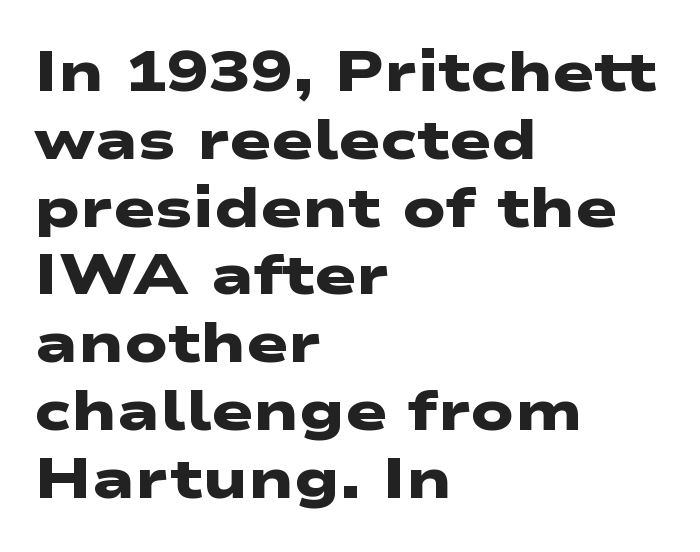
Q: Is the text bold? A: Yes.
Q: Is the typeface a serif or a sans-serif typeface? A: Sans-serif.
Q: Is the text underlined? A: No.
Q: How is the paragraph aligned? A: Left-aligned.
Q: Is the spacing between letters normal or unusually wide? A: Normal.
Q: Width (condensed, normal, or wide)? A: Wide.
Q: Stroke contrast? A: Low.
Q: x-height? A: Medium.
Q: Monospaced? A: No.
